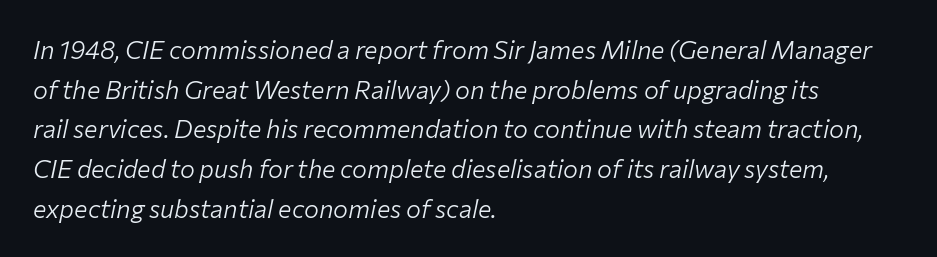
Descenders are the only things crossing below the line. Default kerning and tracking; the words read as compact shapes. The rendering applies a slant to the glyphs. Is this a heavy cut? Hardly; it is regular or lighter.
